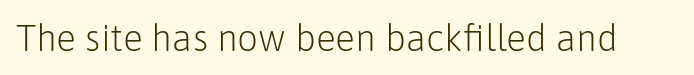
{"serif": "no", "italic": "no", "bold": "no", "weight": "light", "width": "normal", "stroke_contrast": "low", "x_height": "medium", "monospaced": "no", "underline": "no", "letter_spacing": "normal", "letter_spacing_em": 0.0, "glyph_px": 37}
